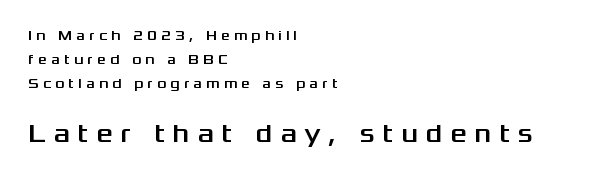
The image shows 26 px text type, upright; set left-aligned, line spacing 1.72x, unusually wide letter spacing (+0.29 em), not underlined; the second (bottom) block is 1.86x larger.
